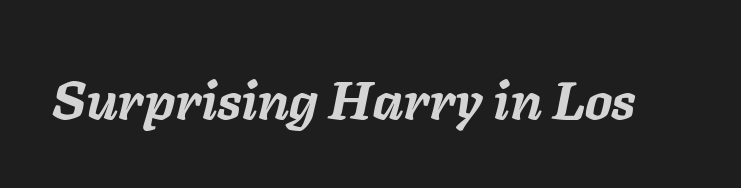
{"italic": "yes", "lean": "right", "slant_degrees": 11, "bold": "yes", "weight": "semibold", "width": "normal", "stroke_contrast": "low", "x_height": "medium", "monospaced": "no", "underline": "no", "letter_spacing": "normal", "letter_spacing_em": 0.0, "glyph_px": 54}
